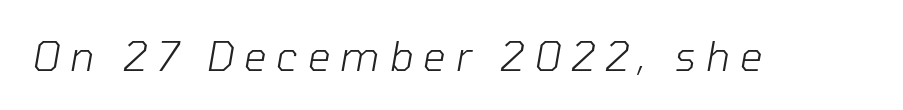
The words here are not underlined. It's the slanting kind of type. You could not count columns in this text — the font is proportionally spaced. The strokes carry an ordinary text weight at most.
